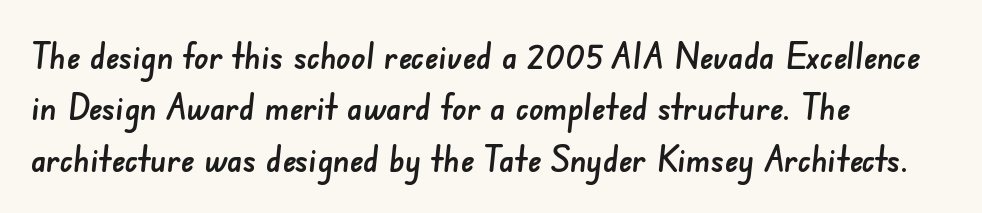
The face used here is a sans, in the tradition of grotesques and geometrics. In terms of letterspacing, this is plain default setting. Only glyphs here, with clear space below each row. The face used here is proportionally spaced, like ordinary book or web type. Quick note: interline space is typical.
